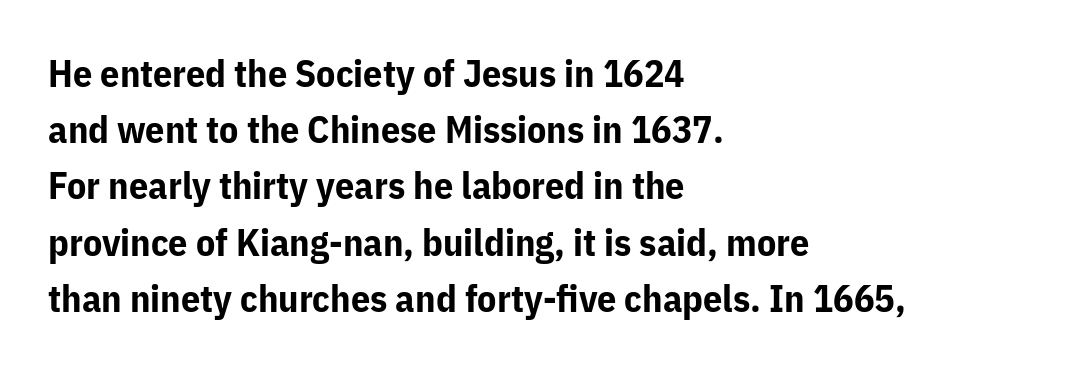
Q: Is the text bold? A: Yes.
Q: Is the text italic (slanted)? A: No, it is upright.
Q: Is the typeface a serif or a sans-serif typeface? A: Sans-serif.
Q: Is the text underlined? A: No.
Q: How is the paragraph aligned? A: Left-aligned.
Q: Is the spacing between letters normal or unusually wide? A: Normal.
Q: Is the spacing between lines tight, normal or loose? A: Normal.
Q: Width (condensed, normal, or wide)? A: Normal.
Q: Stroke contrast? A: Low.
Q: x-height? A: Medium.
Q: Monospaced? A: No.
